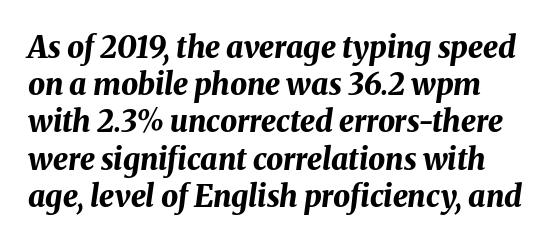
The image shows 30 px bold type, italic (leaning right); set line spacing 1.24x, normal letter spacing, not underlined; medium stroke contrast and a medium x-height.
